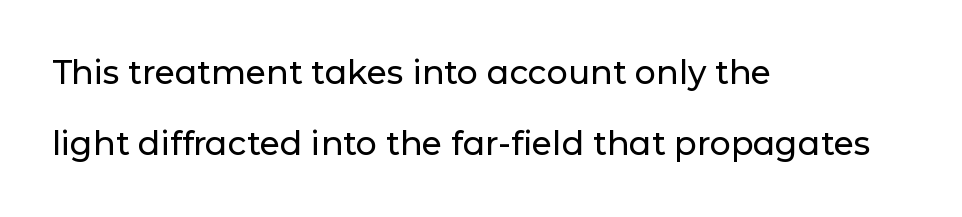
Leading is clearly above the norm, producing a sparse column. Tracking value appears to be zero — textbook default spacing. You could not count columns in this text — the font is proportionally spaced. No word sits above an underline. If you drew a line through each stem, it would be perfectly vertical.
